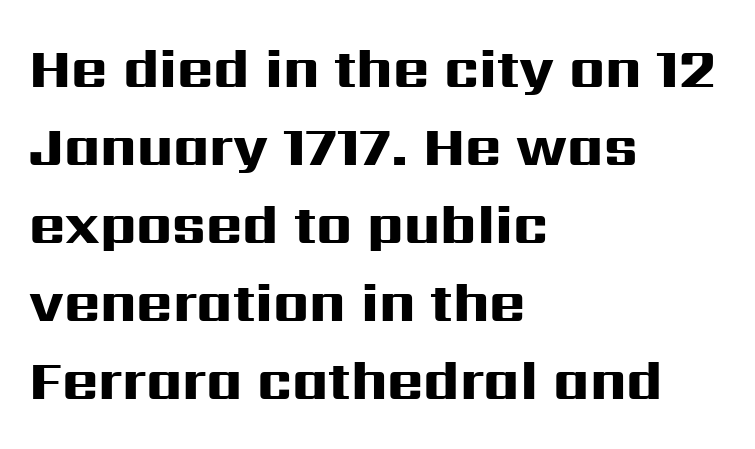
The image shows 55 px heavy, wide sans-serif type, upright; set left-aligned, normal line spacing (1.42x), normal letter spacing, not underlined; high stroke contrast and a medium x-height.
